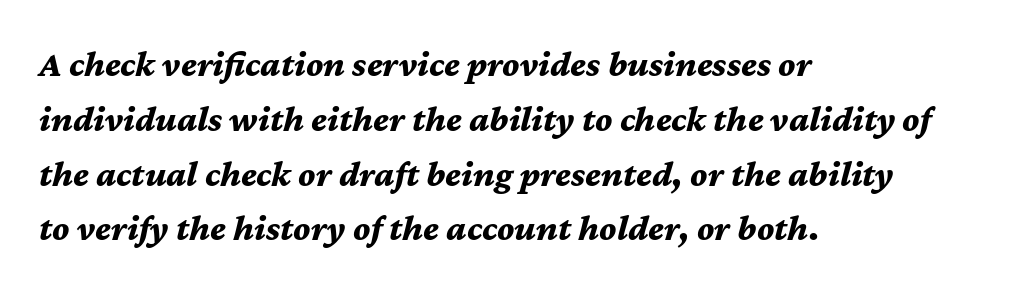
{"italic": "yes", "lean": "right", "slant_degrees": 12, "bold": "yes", "weight": "bold", "width": "normal", "stroke_contrast": "medium", "x_height": "medium", "monospaced": "no", "underline": "no", "align": "left", "line_spacing": "normal", "line_spacing_ratio": 1.48, "letter_spacing": "normal", "letter_spacing_em": 0.0, "glyph_px": 37}
